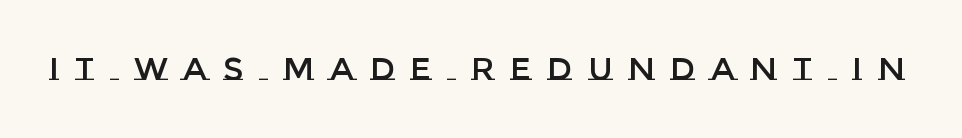
{"italic": "no", "width": "normal", "stroke_contrast": "low", "x_height": "large", "monospaced": "no", "underline": "no", "letter_spacing": "wide", "letter_spacing_em": 0.49, "glyph_px": 32}
